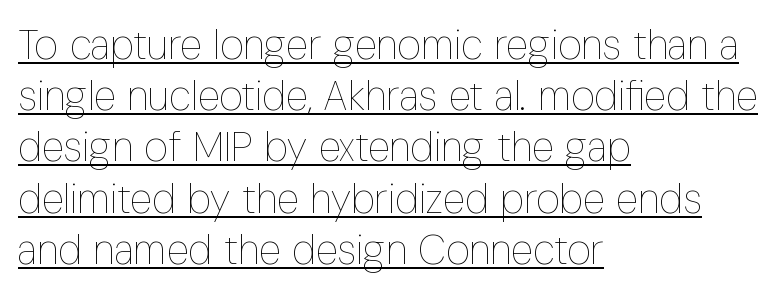
The image shows 41 px thin, condensed type, upright; set left-aligned, normal line spacing (1.25x), normal letter spacing, underlined; low stroke contrast and a medium x-height.
